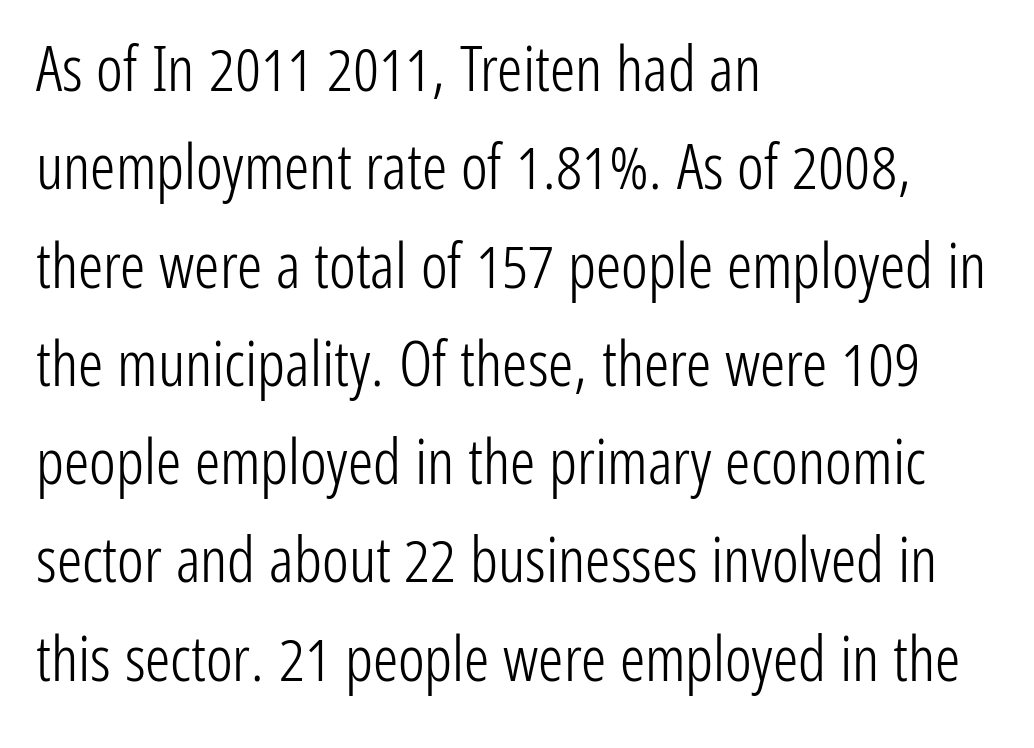
The image shows 63 px light, condensed sans-serif type, upright; set left-aligned, normal line spacing (1.56x), normal letter spacing, not underlined; low stroke contrast and a medium x-height.
